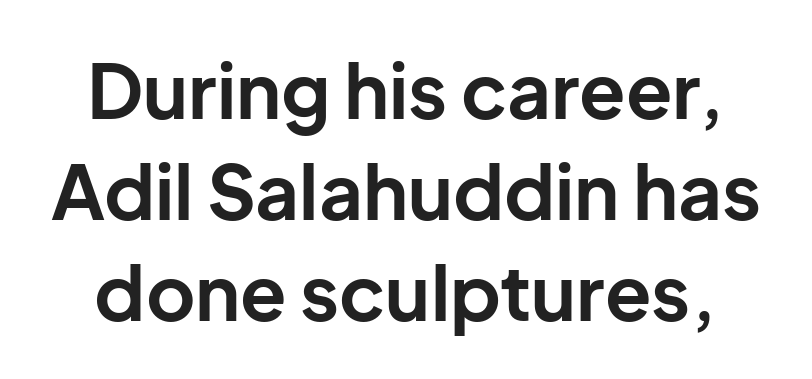
The image shows 76 px bold sans-serif type, upright; set normal line spacing (1.33x), normal letter spacing, not underlined; low stroke contrast and a medium x-height.
